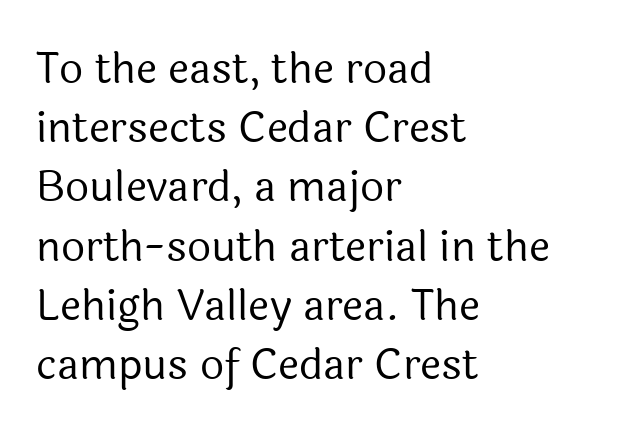
The image shows 42 px regular-weight sans-serif type, upright; set left-aligned, normal line spacing (1.41x), normal letter spacing, not underlined; a medium x-height.
